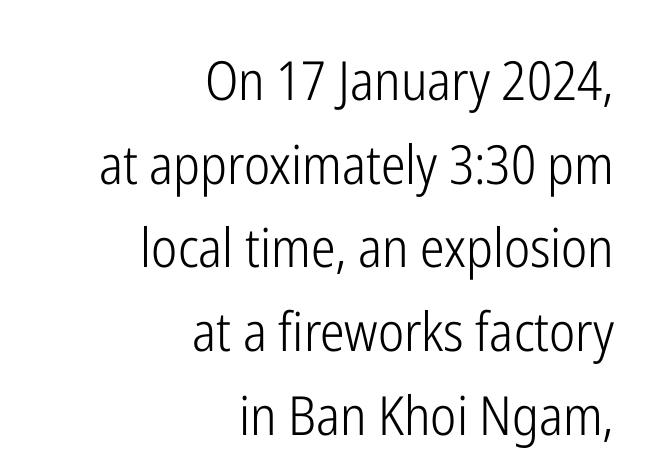
Q: Is the text bold? A: No.
Q: Is the text italic (slanted)? A: No, it is upright.
Q: Is the typeface a serif or a sans-serif typeface? A: Sans-serif.
Q: Is the text underlined? A: No.
Q: How is the paragraph aligned? A: Right-aligned.
Q: Is the spacing between letters normal or unusually wide? A: Normal.
Q: Is the spacing between lines tight, normal or loose? A: Normal.
Q: Width (condensed, normal, or wide)? A: Condensed.
Q: Stroke contrast? A: Low.
Q: x-height? A: Medium.
Q: Monospaced? A: No.
